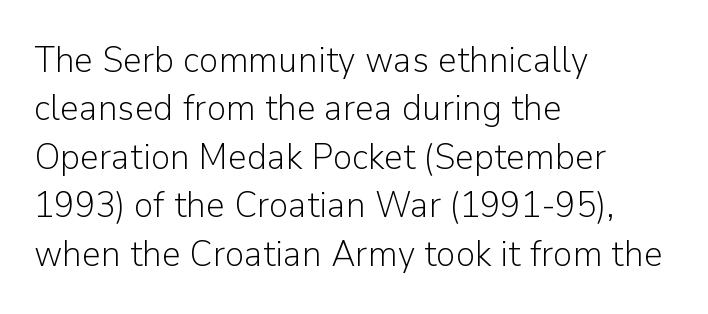
Q: Is the text bold? A: No.
Q: Is the text italic (slanted)? A: No, it is upright.
Q: Is the typeface a serif or a sans-serif typeface? A: Sans-serif.
Q: Is the text underlined? A: No.
Q: How is the paragraph aligned? A: Left-aligned.
Q: Is the spacing between letters normal or unusually wide? A: Normal.
Q: Is the spacing between lines tight, normal or loose? A: Normal.
Q: Width (condensed, normal, or wide)? A: Normal.
Q: Stroke contrast? A: Low.
Q: x-height? A: Medium.
Q: Monospaced? A: No.
